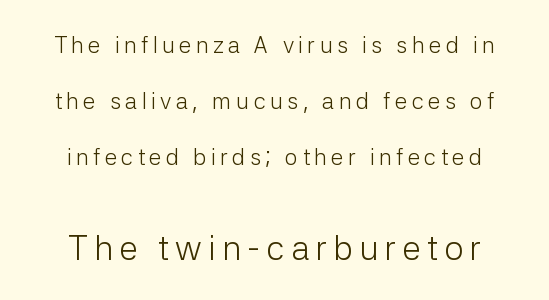
Q: Is the text bold? A: No.
Q: Is the text italic (slanted)? A: No, it is upright.
Q: Is the typeface a serif or a sans-serif typeface? A: Sans-serif.
Q: Is the text underlined? A: No.
Q: Is the spacing between lines tight, normal or loose? A: Loose.
Q: Which block of text is set in a larger size, the first (top) or the second (bottom)? A: The second (bottom) one.
Q: Width (condensed, normal, or wide)? A: Normal.
Q: Stroke contrast? A: Low.
Q: x-height? A: Medium.
Q: Monospaced? A: No.
